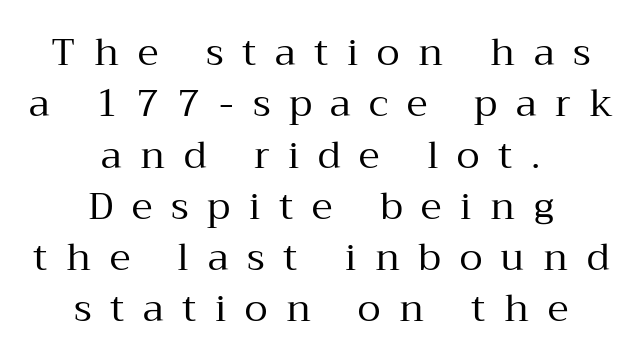
The image shows 38 px regular-weight serif type, upright; set centered, normal line spacing (1.35x), unusually wide letter spacing (+0.49 em), not underlined; medium stroke contrast and a medium x-height.
